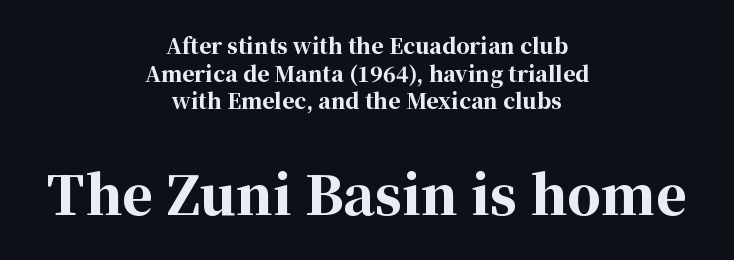
{"serif": "yes", "italic": "no", "bold": "yes", "weight": "bold", "width": "normal", "stroke_contrast": "high", "x_height": "medium", "monospaced": "no", "underline": "no", "align": "center", "line_spacing": "normal", "line_spacing_ratio": 1.31, "letter_spacing": "normal", "letter_spacing_em": 0.0, "larger_block": "second", "size_ratio": 2.52, "glyph_px": 53}
